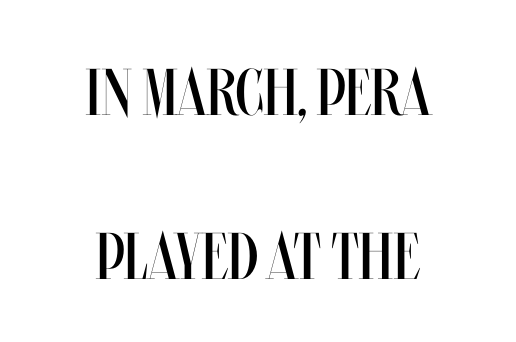
Q: Is the text bold? A: No.
Q: Is the text italic (slanted)? A: No, it is upright.
Q: Is the text underlined? A: No.
Q: How is the paragraph aligned? A: Centered.
Q: Is the spacing between letters normal or unusually wide? A: Normal.
Q: Is the spacing between lines tight, normal or loose? A: Loose.
Q: Width (condensed, normal, or wide)? A: Condensed.
Q: Stroke contrast? A: Medium.
Q: x-height? A: Large.
Q: Monospaced? A: No.
